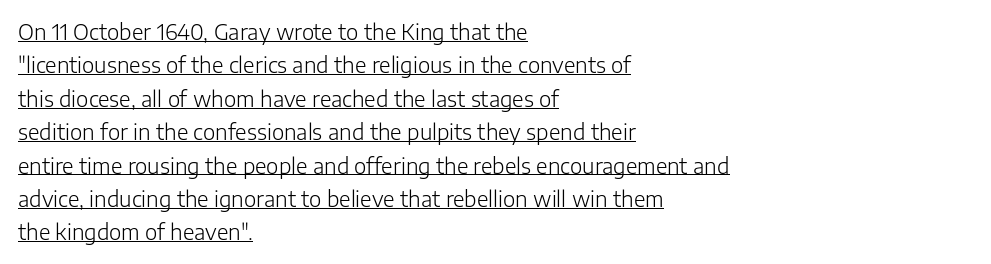
Q: Is the text bold? A: No.
Q: Is the text italic (slanted)? A: No, it is upright.
Q: Is the text underlined? A: Yes.
Q: How is the paragraph aligned? A: Left-aligned.
Q: Is the spacing between letters normal or unusually wide? A: Normal.
Q: Is the spacing between lines tight, normal or loose? A: Normal.
